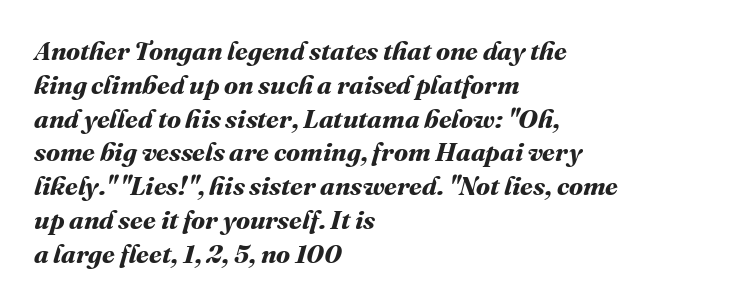
{"bold": "yes", "underline": "no", "align": "left", "line_spacing": "normal", "line_spacing_ratio": 1.3, "letter_spacing": "normal", "letter_spacing_em": 0.0, "glyph_px": 26}
